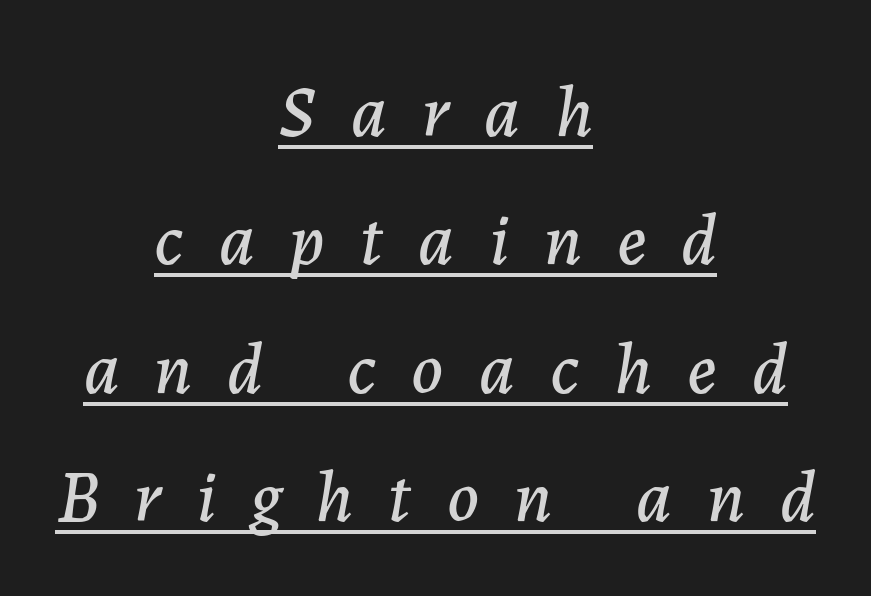
{"italic": "yes", "lean": "right", "slant_degrees": 7, "width": "normal", "stroke_contrast": "low", "x_height": "medium", "monospaced": "no", "underline": "yes", "align": "center", "line_spacing_ratio": 1.76, "letter_spacing": "wide", "letter_spacing_em": 0.48, "glyph_px": 73}
